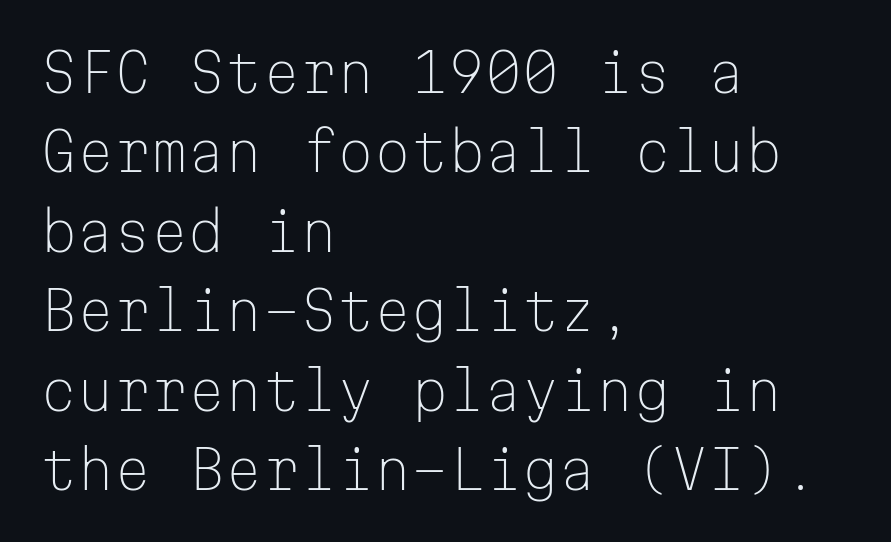
The image shows 53 px light sans-serif type, upright, monospaced; set left-aligned, normal line spacing (1.5x), normal letter spacing, not underlined; low stroke contrast and a medium x-height.
